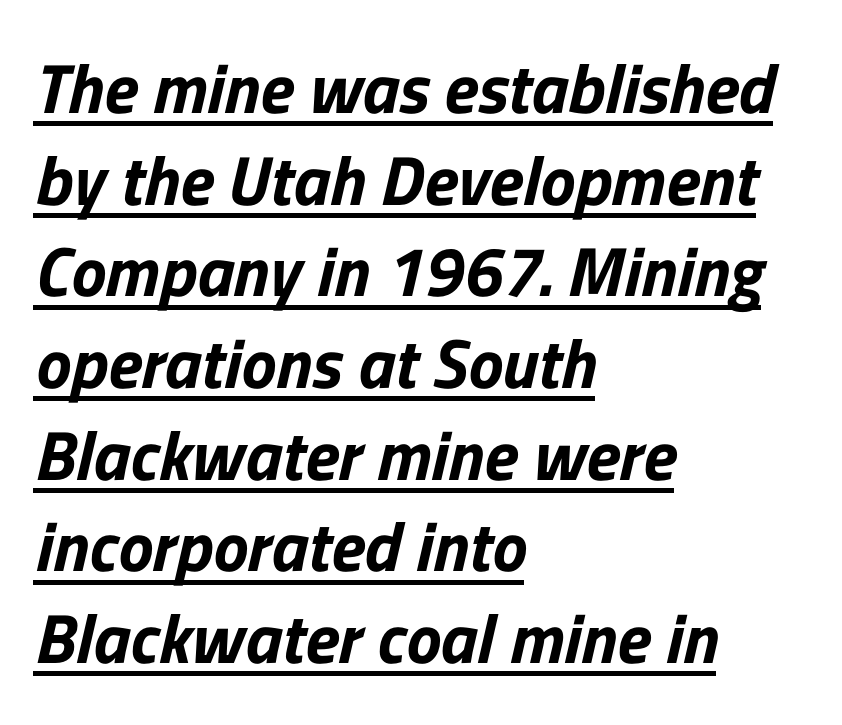
The image shows 70 px sans-serif type; set left-aligned, normal line spacing (1.31x), normal letter spacing, underlined; low stroke contrast and a medium x-height.
